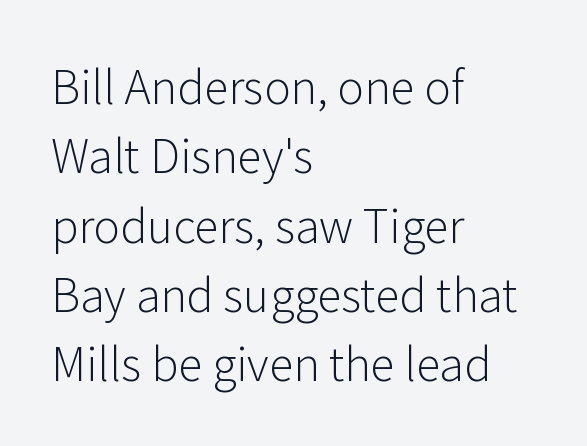
{"serif": "no", "italic": "no", "bold": "no", "weight": "light", "width": "normal", "stroke_contrast": "low", "x_height": "medium", "monospaced": "no", "underline": "no", "align": "left", "line_spacing": "normal", "line_spacing_ratio": 1.54, "letter_spacing": "normal", "letter_spacing_em": 0.0, "glyph_px": 45}
